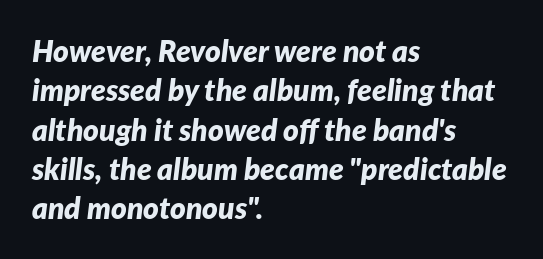
The image shows 30 px bold type, italic (leaning right); set left-aligned, normal line spacing (1.31x), normal letter spacing, not underlined; low stroke contrast and a medium x-height.
